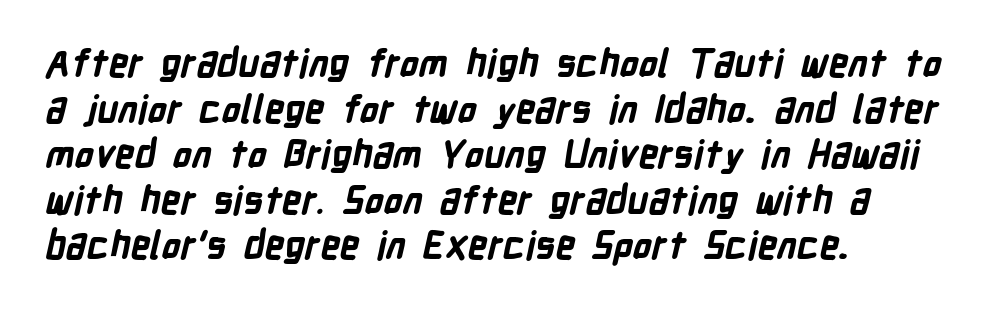
Q: Is the text bold? A: Yes.
Q: Is the typeface a serif or a sans-serif typeface? A: Sans-serif.
Q: Is the text underlined? A: No.
Q: How is the paragraph aligned? A: Left-aligned.
Q: Is the spacing between letters normal or unusually wide? A: Normal.
Q: Width (condensed, normal, or wide)? A: Condensed.
Q: Stroke contrast? A: Low.
Q: x-height? A: Medium.
Q: Monospaced? A: No.
